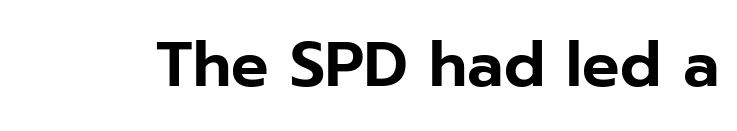
Q: Is the text italic (slanted)? A: No, it is upright.
Q: Is the typeface a serif or a sans-serif typeface? A: Sans-serif.
Q: Is the text underlined? A: No.
Q: Is the spacing between letters normal or unusually wide? A: Normal.
Q: Width (condensed, normal, or wide)? A: Normal.
Q: Stroke contrast? A: Low.
Q: x-height? A: Medium.
Q: Monospaced? A: No.
